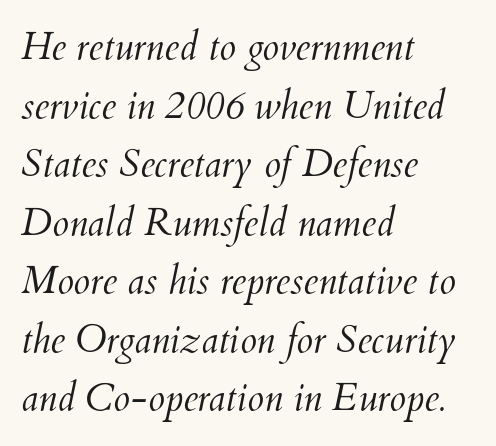
Q: Is the text bold? A: No.
Q: Is the text italic (slanted)? A: Yes, it leans right by about 12 degrees.
Q: Is the text underlined? A: No.
Q: How is the paragraph aligned? A: Left-aligned.
Q: Is the spacing between letters normal or unusually wide? A: Normal.
Q: Is the spacing between lines tight, normal or loose? A: Normal.
Q: Width (condensed, normal, or wide)? A: Normal.
Q: Stroke contrast? A: Medium.
Q: x-height? A: Small.
Q: Monospaced? A: No.
